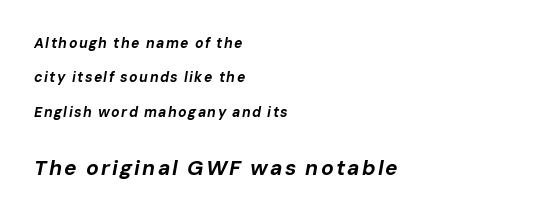
Heavy-handed strokes throughout: this text is bold. In this sample the second text group is rendered at the bigger scale. Descenders are the only things crossing below the line. You could fit nearly another row in the gap between these rows. Looking at the ascenders, they clearly lean.
